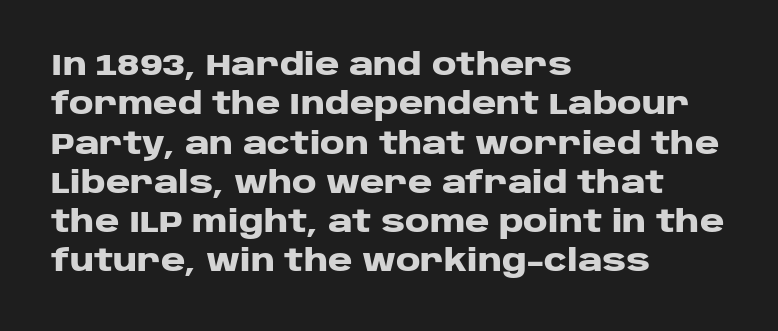
The image shows 30 px heavy, wide sans-serif type, upright; set left-aligned, normal line spacing (1.31x), normal letter spacing, not underlined; low stroke contrast and a large x-height.
